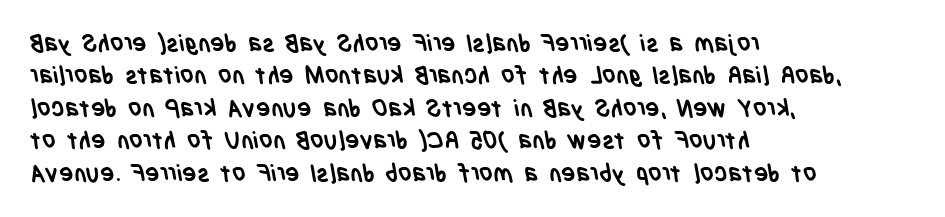
Quick note: interline space is typical. The letters sit at their default tracking, neither squeezed nor spread. Glance below the letters and you will spot only blank space. Bold? Absolutely — the strokes are thick and heavy. These lines stack with their left ends in a neat column.
